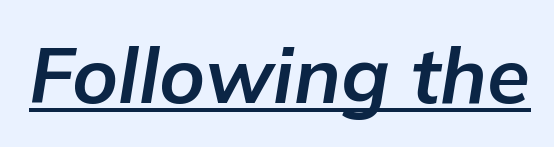
Q: Is the text bold? A: Yes.
Q: Is the text italic (slanted)? A: Yes, it leans right by about 9 degrees.
Q: Is the text underlined? A: Yes.
Q: Is the spacing between letters normal or unusually wide? A: Normal.
Q: Width (condensed, normal, or wide)? A: Normal.
Q: Stroke contrast? A: Low.
Q: x-height? A: Medium.
Q: Monospaced? A: No.
